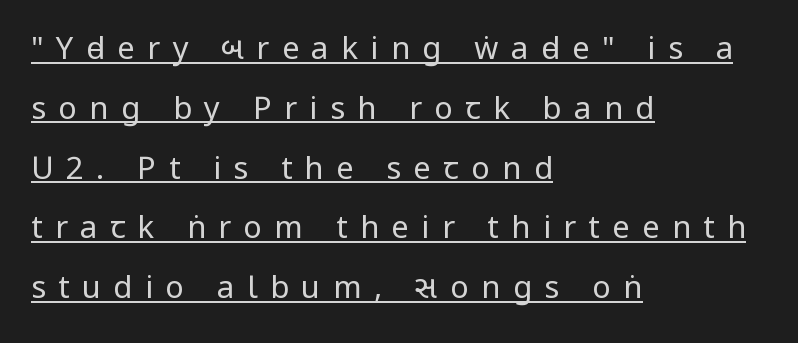
Reading down the column, the eye jumps a long way to each next line. The lettering stays uniformly vertical, giving the passage a roman look. Character widths vary here, with narrow letters taking less room than wide ones. The characters are drawn with everyday or finer stroke widths.
